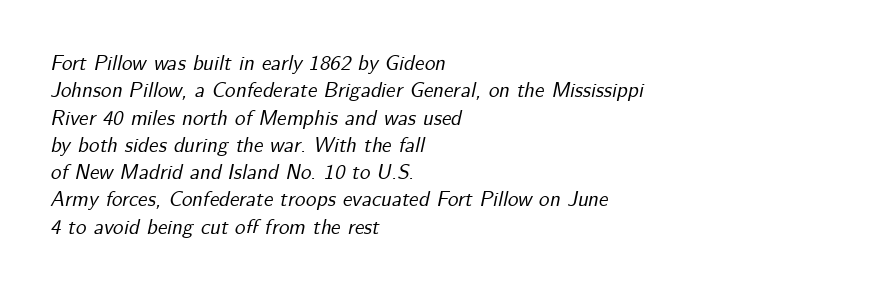
The image shows 21 px text type, italic (leaning right); set left-aligned, normal line spacing (1.3x), normal letter spacing, not underlined.
